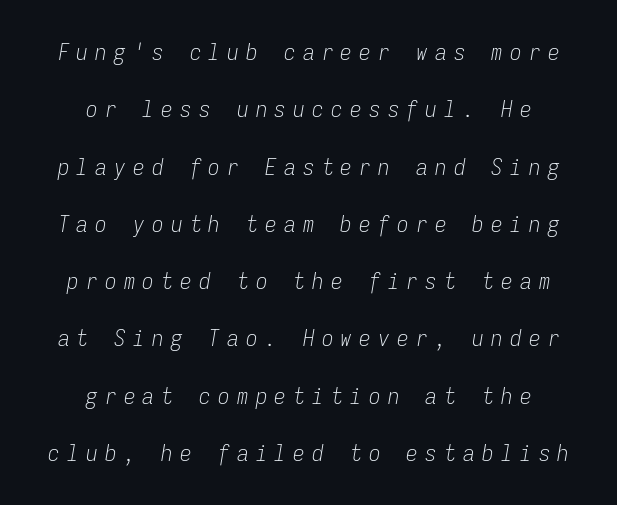
The image shows 23 px text type, italic (leaning right); set centered, loose line spacing (2.49x), unusually wide letter spacing (+0.32 em), not underlined.
